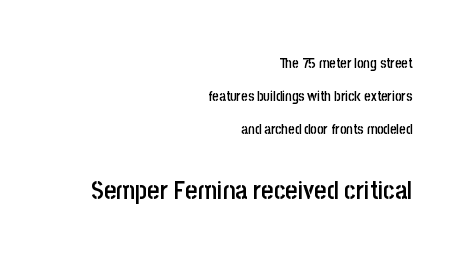
The image shows 26 px text type, upright; set right-aligned, loose line spacing (2.37x), normal letter spacing, not underlined; the second (bottom) block is 1.86x larger.
